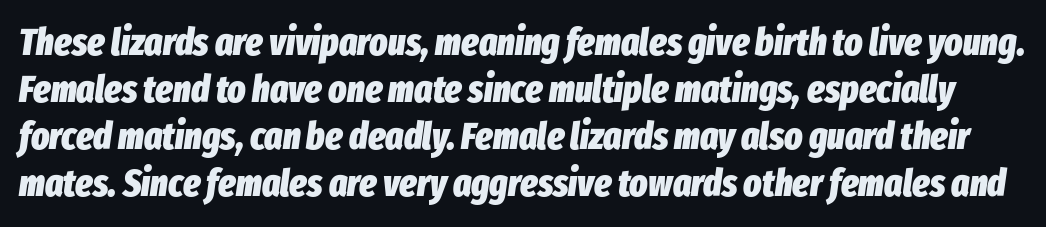
{"italic": "yes", "lean": "right", "slant_degrees": 8, "bold": "yes", "weight": "heavy", "width": "condensed", "stroke_contrast": "low", "x_height": "medium", "monospaced": "no", "underline": "no", "line_spacing_ratio": 1.24, "letter_spacing": "normal", "letter_spacing_em": 0.0, "glyph_px": 38}
